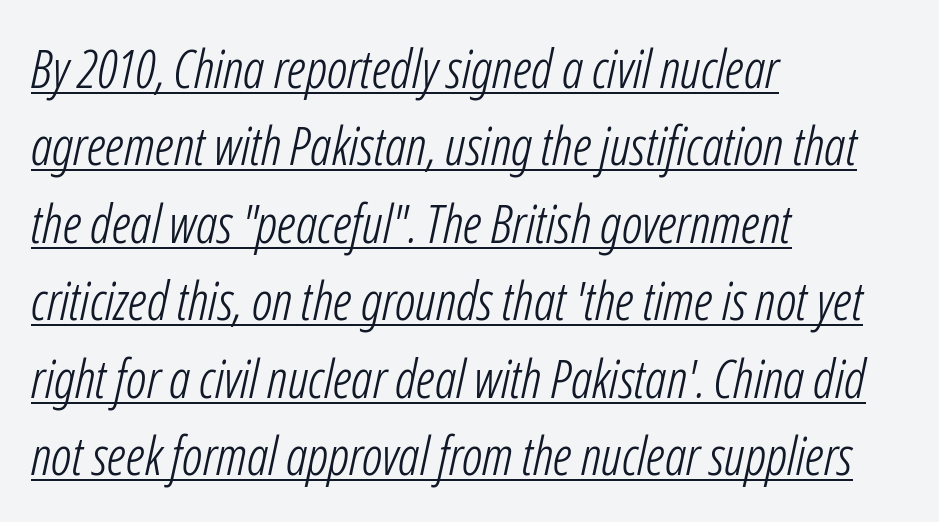
The image shows 53 px light, condensed type, italic (leaning right); set left-aligned, normal line spacing (1.46x), normal letter spacing, underlined; low stroke contrast and a medium x-height.
